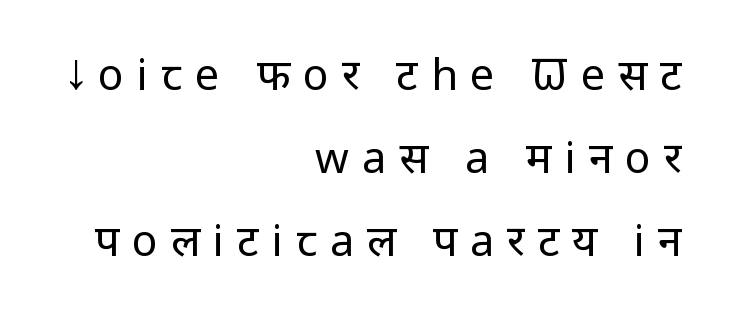
{"serif": "no", "italic": "no", "bold": "no", "weight": "regular", "width": "normal", "stroke_contrast": "low", "x_height": "medium", "monospaced": "no", "underline": "no", "align": "right", "line_spacing": "loose", "line_spacing_ratio": 1.93, "letter_spacing": "wide", "letter_spacing_em": 0.3, "glyph_px": 43}
